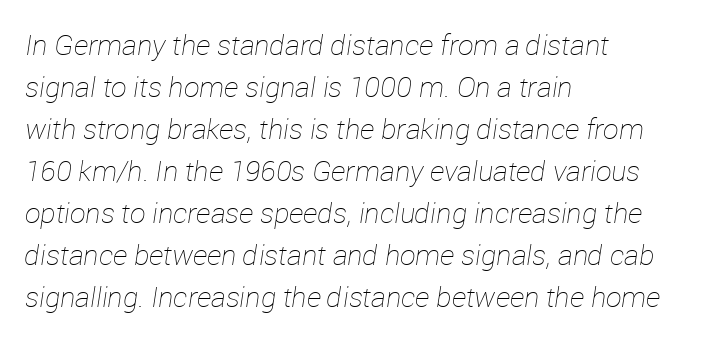
Q: Is the text bold? A: No.
Q: Is the text italic (slanted)? A: Yes, it leans right by about 12 degrees.
Q: Is the text underlined? A: No.
Q: How is the paragraph aligned? A: Left-aligned.
Q: Is the spacing between letters normal or unusually wide? A: Normal.
Q: Is the spacing between lines tight, normal or loose? A: Normal.
Q: Width (condensed, normal, or wide)? A: Normal.
Q: Stroke contrast? A: Low.
Q: x-height? A: Medium.
Q: Monospaced? A: No.
